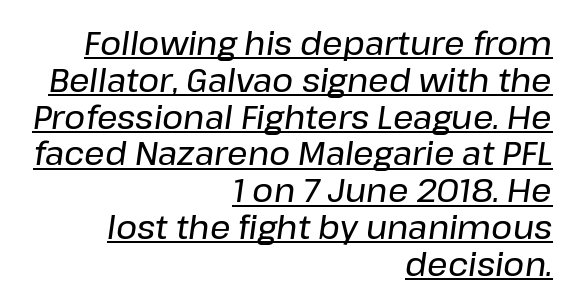
Q: Is the text italic (slanted)? A: Yes, it leans right by about 8 degrees.
Q: Is the text underlined? A: Yes.
Q: How is the paragraph aligned? A: Right-aligned.
Q: Is the spacing between letters normal or unusually wide? A: Normal.
Q: Is the spacing between lines tight, normal or loose? A: Tight.
Q: Width (condensed, normal, or wide)? A: Normal.
Q: Stroke contrast? A: Low.
Q: x-height? A: Medium.
Q: Monospaced? A: No.
